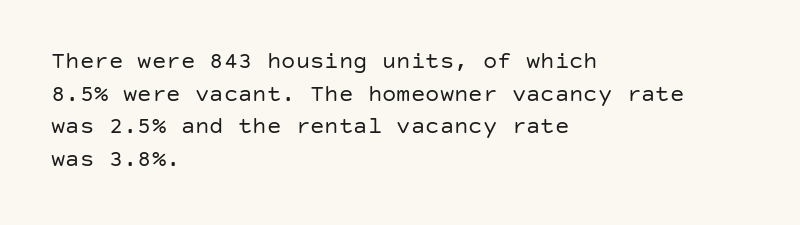
The image shows 24 px text type, upright; set left-aligned, normal line spacing (1.36x), normal letter spacing, not underlined.
